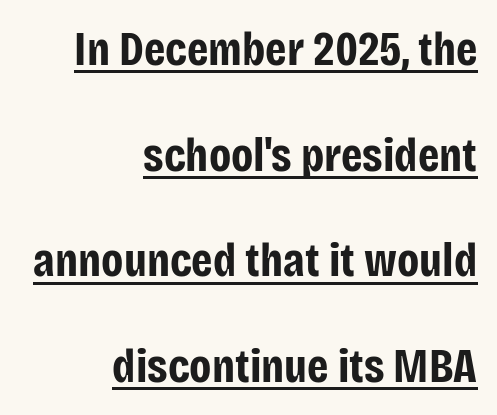
{"serif": "no", "italic": "no", "bold": "yes", "weight": "bold", "width": "condensed", "stroke_contrast": "low", "x_height": "large", "monospaced": "no", "underline": "yes", "align": "right", "line_spacing": "loose", "line_spacing_ratio": 2.2, "letter_spacing": "normal", "letter_spacing_em": 0.0, "glyph_px": 48}
